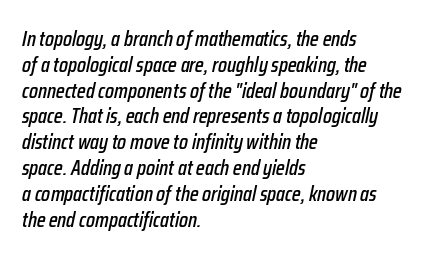
Q: Is the text italic (slanted)? A: Yes, it leans right by about 12 degrees.
Q: Is the text underlined? A: No.
Q: How is the paragraph aligned? A: Left-aligned.
Q: Is the spacing between letters normal or unusually wide? A: Normal.
